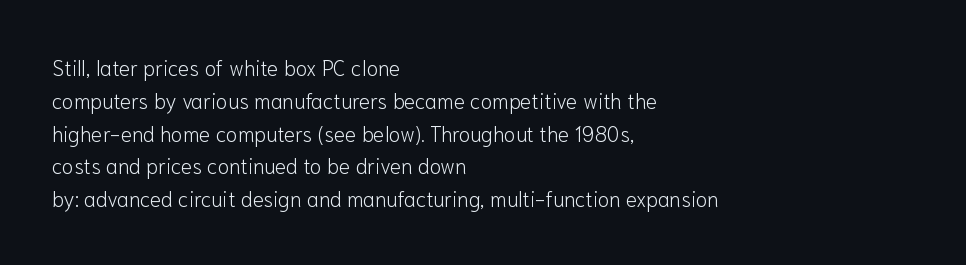
Q: Is the text bold? A: No.
Q: Is the text italic (slanted)? A: No, it is upright.
Q: Is the text underlined? A: No.
Q: How is the paragraph aligned? A: Left-aligned.
Q: Is the spacing between letters normal or unusually wide? A: Normal.
Q: Is the spacing between lines tight, normal or loose? A: Normal.
